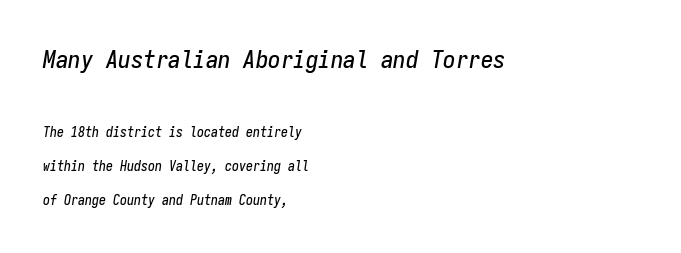
The image shows 25 px text type, italic (leaning right); set left-aligned, loose line spacing (2.42x), normal letter spacing, not underlined; the first (top) block is 1.79x larger.
